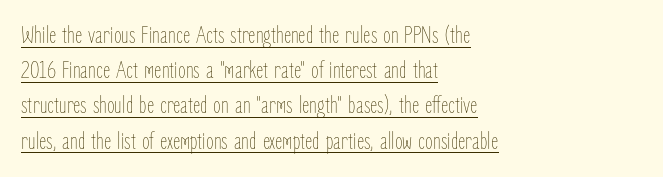
The image shows 25 px text type, upright; set left-aligned, normal line spacing (1.41x), normal letter spacing, underlined.
